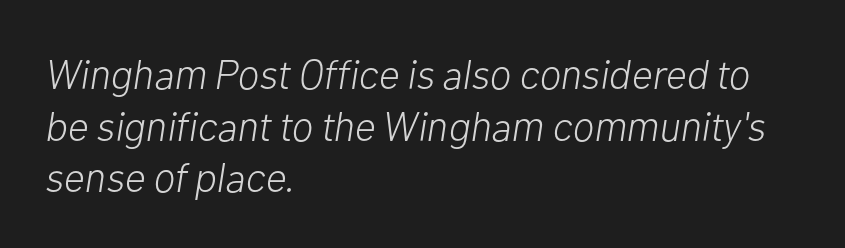
Leading: standard. Nothing heavy about these letters — not bold at all. You can tell it's italic because the verticals aren't actually vertical. The typesetter chose a ragged-right arrangement here. This rendering leaves character spacing at its baseline value.
